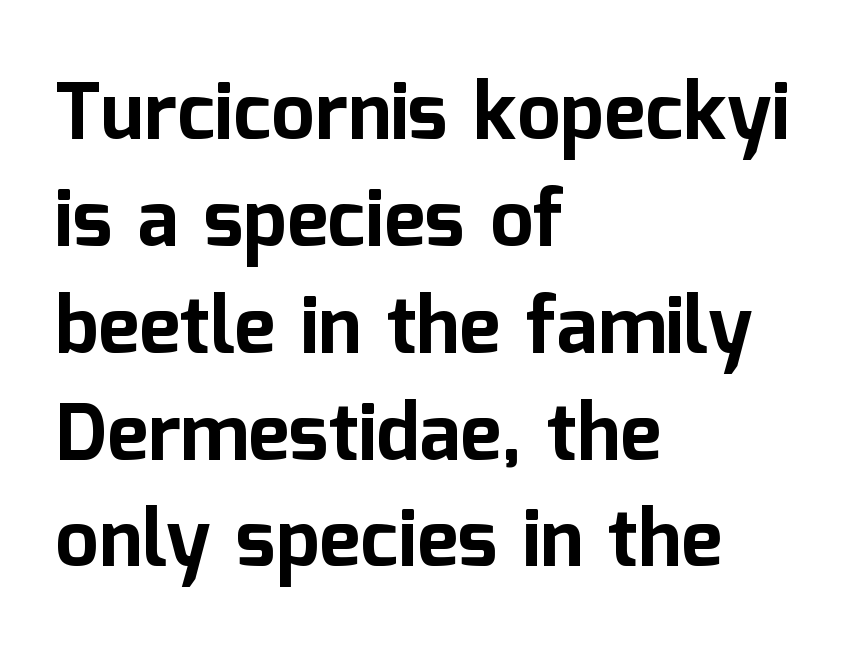
The image shows 78 px bold sans-serif type, upright; set left-aligned, normal line spacing (1.37x), normal letter spacing, not underlined; low stroke contrast and a medium x-height.
